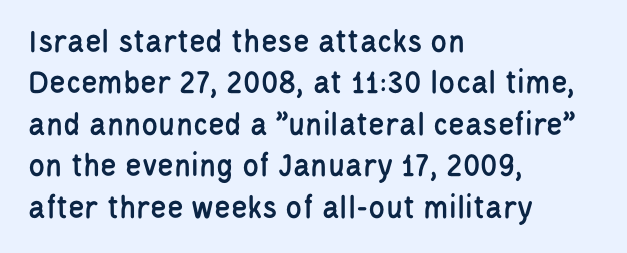
Q: Is the text italic (slanted)? A: No, it is upright.
Q: Is the typeface a serif or a sans-serif typeface? A: Sans-serif.
Q: Is the text underlined? A: No.
Q: How is the paragraph aligned? A: Left-aligned.
Q: Is the spacing between letters normal or unusually wide? A: Normal.
Q: Width (condensed, normal, or wide)? A: Condensed.
Q: Stroke contrast? A: Low.
Q: x-height? A: Large.
Q: Monospaced? A: No.
